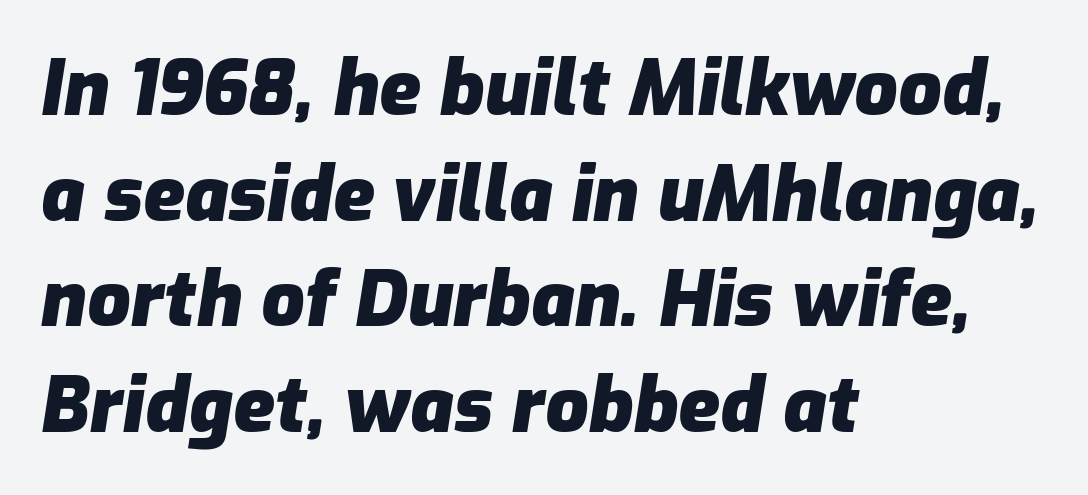
{"italic": "yes", "lean": "right", "slant_degrees": 9, "bold": "yes", "weight": "heavy", "width": "normal", "stroke_contrast": "low", "x_height": "medium", "monospaced": "no", "underline": "no", "align": "left", "line_spacing": "normal", "line_spacing_ratio": 1.39, "letter_spacing": "normal", "letter_spacing_em": 0.0, "glyph_px": 76}
